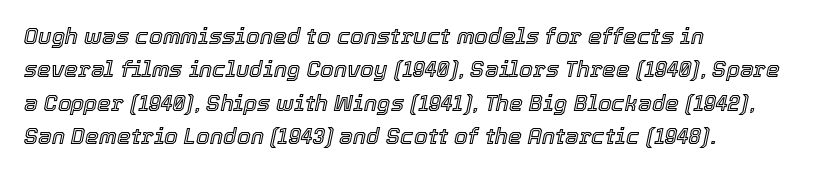
The image shows 22 px text type, italic (leaning right); set left-aligned, normal line spacing (1.52x), normal letter spacing, not underlined.
